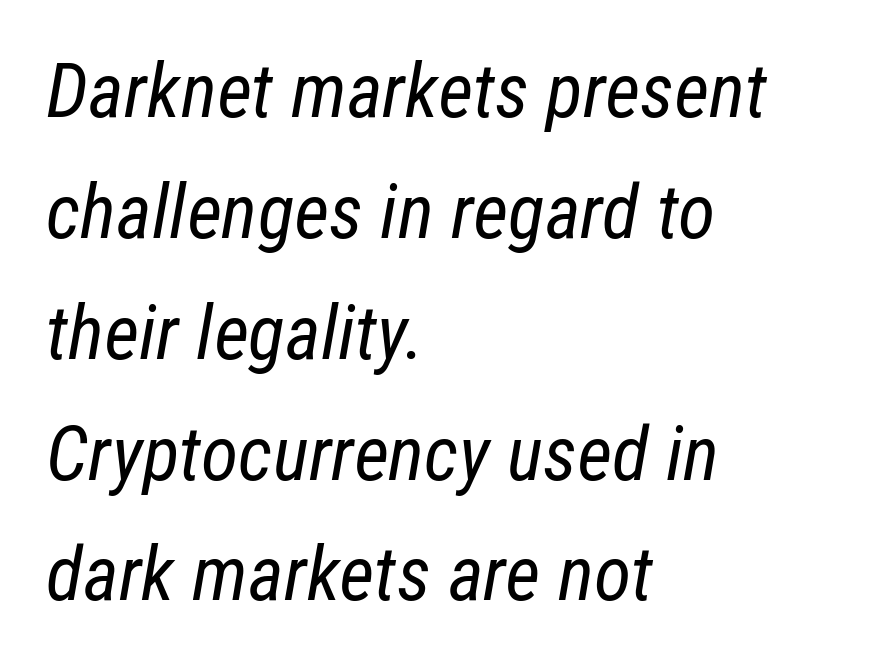
{"italic": "yes", "lean": "right", "slant_degrees": 12, "bold": "no", "weight": "regular", "width": "condensed", "stroke_contrast": "low", "x_height": "medium", "monospaced": "no", "underline": "no", "align": "left", "line_spacing": "normal", "line_spacing_ratio": 1.59, "letter_spacing": "normal", "letter_spacing_em": 0.0, "glyph_px": 76}
